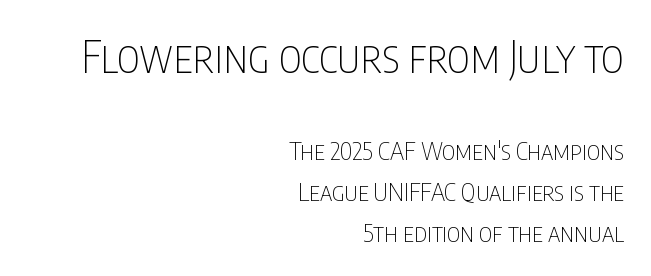
Q: Is the text bold? A: No.
Q: Is the text italic (slanted)? A: No, it is upright.
Q: Is the typeface a serif or a sans-serif typeface? A: Sans-serif.
Q: Is the text underlined? A: No.
Q: How is the paragraph aligned? A: Right-aligned.
Q: Is the spacing between letters normal or unusually wide? A: Normal.
Q: Is the spacing between lines tight, normal or loose? A: Normal.
Q: Which block of text is set in a larger size, the first (top) or the second (bottom)? A: The first (top) one.
Q: Width (condensed, normal, or wide)? A: Condensed.
Q: Stroke contrast? A: Low.
Q: x-height? A: Large.
Q: Monospaced? A: No.
